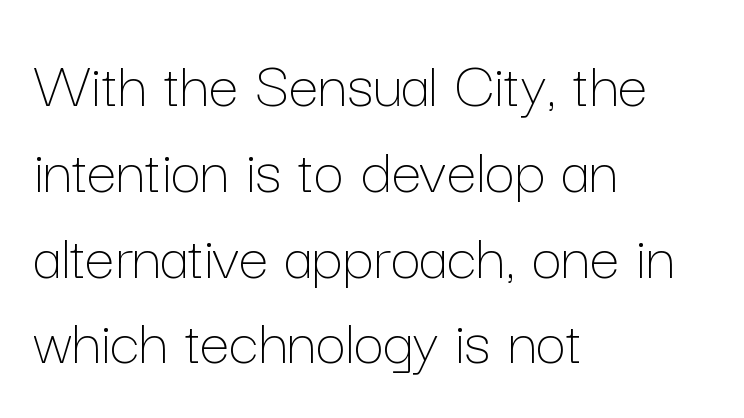
{"italic": "no", "bold": "no", "weight": "thin", "width": "normal", "stroke_contrast": "low", "x_height": "medium", "monospaced": "no", "underline": "no", "align": "left", "line_spacing": "normal", "line_spacing_ratio": 1.28, "letter_spacing": "normal", "letter_spacing_em": 0.0, "glyph_px": 67}
